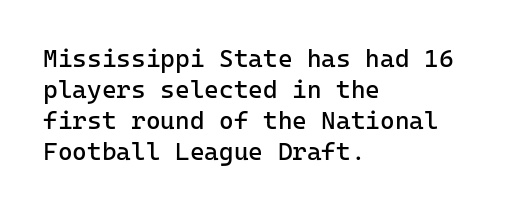
Q: Is the text bold? A: No.
Q: Is the text italic (slanted)? A: No, it is upright.
Q: Is the text underlined? A: No.
Q: How is the paragraph aligned? A: Left-aligned.
Q: Is the spacing between letters normal or unusually wide? A: Normal.
